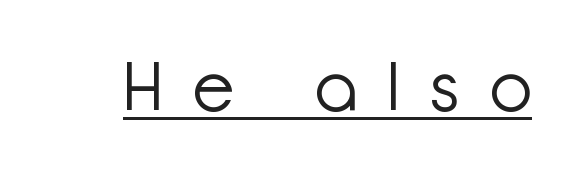
Q: Is the text bold? A: No.
Q: Is the text italic (slanted)? A: No, it is upright.
Q: Is the typeface a serif or a sans-serif typeface? A: Sans-serif.
Q: Is the text underlined? A: Yes.
Q: Is the spacing between letters normal or unusually wide? A: Unusually wide.
Q: Width (condensed, normal, or wide)? A: Normal.
Q: Stroke contrast? A: Low.
Q: x-height? A: Medium.
Q: Monospaced? A: No.
